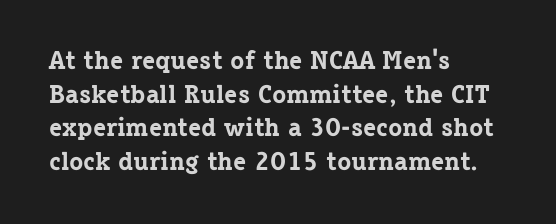
{"italic": "no", "bold": "yes", "underline": "no", "align": "left", "line_spacing": "normal", "line_spacing_ratio": 1.29, "letter_spacing": "normal", "letter_spacing_em": 0.0, "glyph_px": 26}
